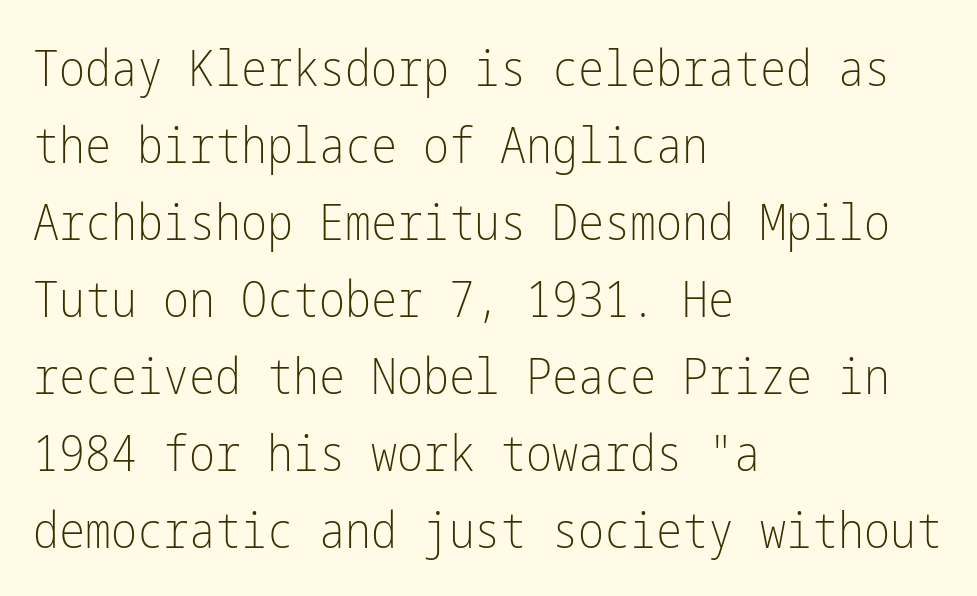
{"serif": "no", "italic": "no", "bold": "no", "weight": "light", "width": "condensed", "stroke_contrast": "low", "x_height": "medium", "underline": "no", "align": "left", "line_spacing": "normal", "line_spacing_ratio": 1.57, "letter_spacing": "normal", "letter_spacing_em": 0.0, "glyph_px": 49}
